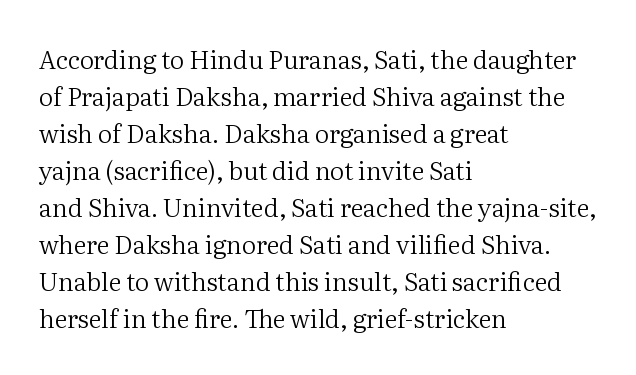
A typesetter would call this leading conventional body-copy spacing. Descender tails drop into unmarked territory. Visually the block forms a straight wall on the left and a jagged coastline on the right. Do the letters lean? They stand straight.
